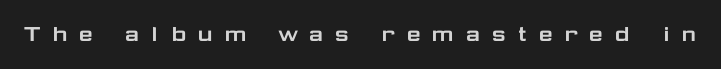
{"italic": "no", "underline": "no", "letter_spacing": "wide", "letter_spacing_em": 0.4, "glyph_px": 26}
